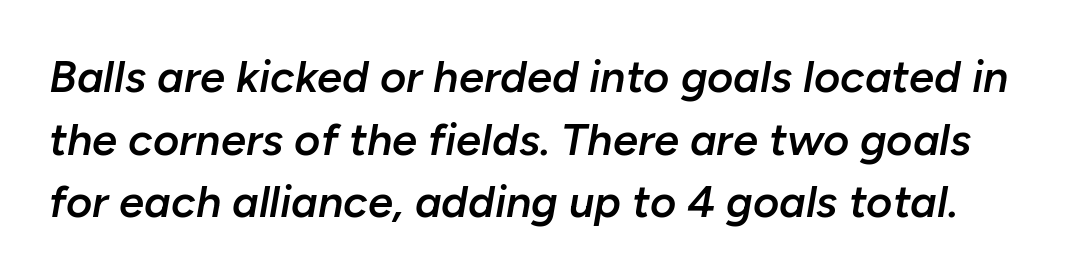
Q: Is the text bold? A: Semi-bold.
Q: Is the text italic (slanted)? A: Yes, it leans right by about 10 degrees.
Q: Is the text underlined? A: No.
Q: Is the spacing between letters normal or unusually wide? A: Normal.
Q: Is the spacing between lines tight, normal or loose? A: Normal.
Q: Width (condensed, normal, or wide)? A: Normal.
Q: Stroke contrast? A: Low.
Q: x-height? A: Medium.
Q: Monospaced? A: No.
